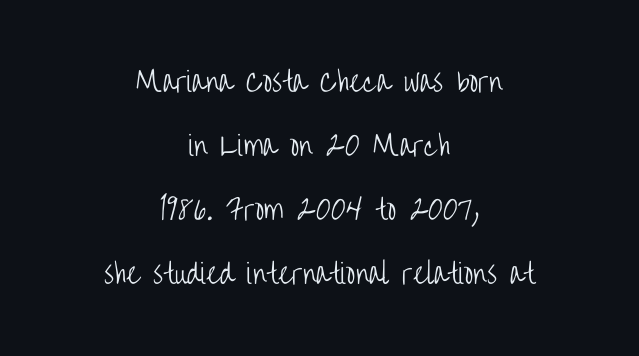
{"italic": "no", "bold": "no", "underline": "no", "align": "center", "line_spacing": "loose", "line_spacing_ratio": 2.37, "letter_spacing": "normal", "letter_spacing_em": 0.0, "glyph_px": 27}
